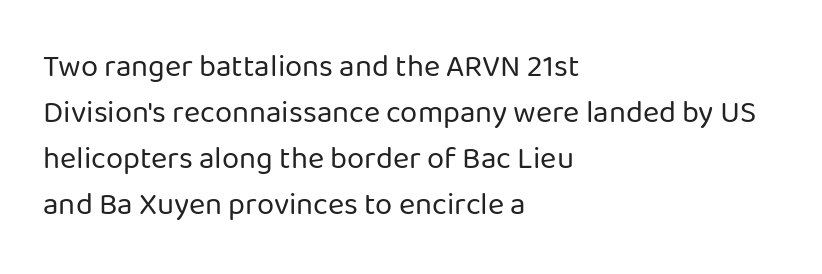
Q: Is the text bold? A: No.
Q: Is the text italic (slanted)? A: No, it is upright.
Q: Is the typeface a serif or a sans-serif typeface? A: Sans-serif.
Q: Is the text underlined? A: No.
Q: How is the paragraph aligned? A: Left-aligned.
Q: Is the spacing between letters normal or unusually wide? A: Normal.
Q: Is the spacing between lines tight, normal or loose? A: Normal.
Q: Width (condensed, normal, or wide)? A: Normal.
Q: Stroke contrast? A: Low.
Q: x-height? A: Medium.
Q: Monospaced? A: No.
